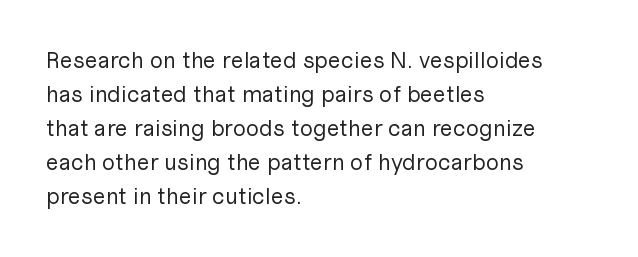
The type sits square on the baseline with zero lean. Stem width sits at or under what a default text font uses. Horizontally, the lines are justified to the leading edge only. This sample keeps an unexceptional amount of space between lines. The space beneath each line is pristine and unruled. There is no visible air inserted between adjacent glyphs.
